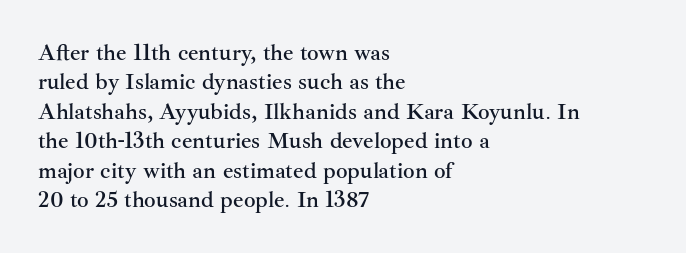
{"italic": "no", "underline": "no", "align": "left", "line_spacing": "normal", "line_spacing_ratio": 1.28, "letter_spacing": "normal", "letter_spacing_em": 0.0, "glyph_px": 23}
